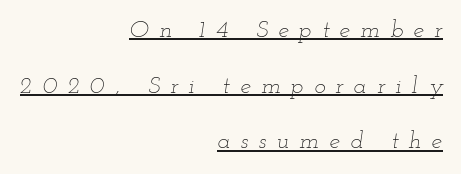
Q: Is the text bold? A: No.
Q: Is the text italic (slanted)? A: Yes, it leans right by about 12 degrees.
Q: Is the text underlined? A: Yes.
Q: How is the paragraph aligned? A: Right-aligned.
Q: Is the spacing between letters normal or unusually wide? A: Unusually wide.
Q: Is the spacing between lines tight, normal or loose? A: Loose.
